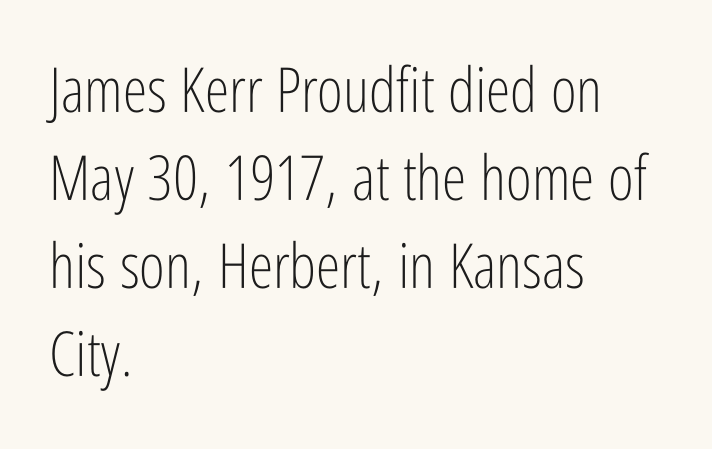
The image shows 62 px light, condensed sans-serif type, upright; set left-aligned, normal line spacing (1.42x), normal letter spacing, not underlined; low stroke contrast and a medium x-height.
